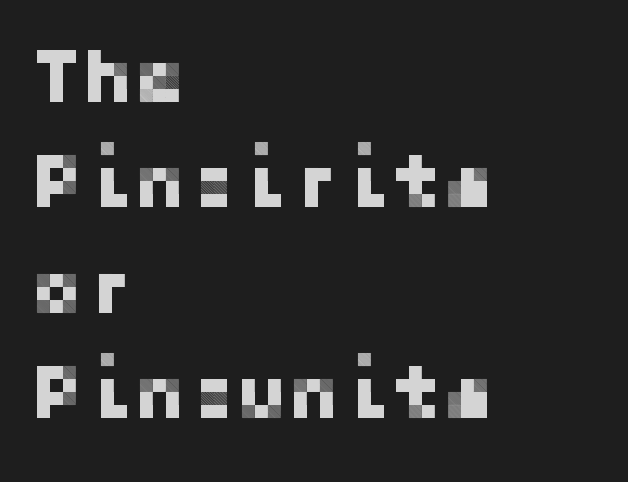
Q: Is the text italic (slanted)? A: No, it is upright.
Q: Is the typeface a serif or a sans-serif typeface? A: Sans-serif.
Q: Is the text underlined? A: No.
Q: How is the paragraph aligned? A: Left-aligned.
Q: Is the spacing between letters normal or unusually wide? A: Normal.
Q: Is the spacing between lines tight, normal or loose? A: Normal.
Q: Width (condensed, normal, or wide)? A: Normal.
Q: Stroke contrast? A: Low.
Q: x-height? A: Medium.
